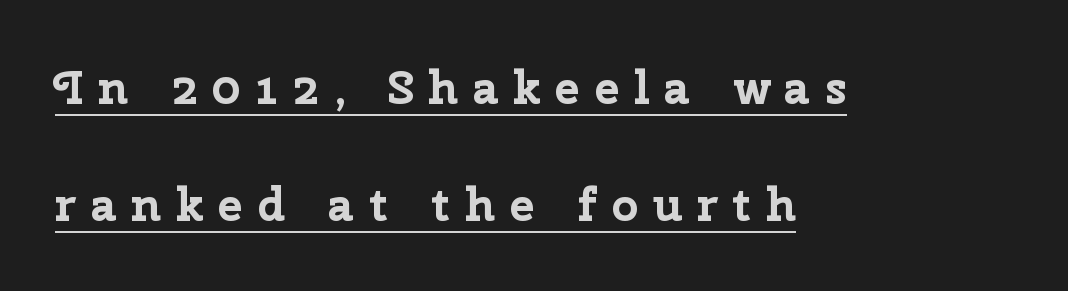
Q: Is the text bold? A: Yes.
Q: Is the text italic (slanted)? A: No, it is upright.
Q: Is the typeface a serif or a sans-serif typeface? A: Sans-serif.
Q: Is the text underlined? A: Yes.
Q: How is the paragraph aligned? A: Left-aligned.
Q: Is the spacing between letters normal or unusually wide? A: Unusually wide.
Q: Is the spacing between lines tight, normal or loose? A: Loose.
Q: Width (condensed, normal, or wide)? A: Normal.
Q: Stroke contrast? A: Low.
Q: x-height? A: Medium.
Q: Monospaced? A: No.
